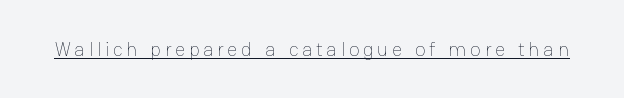
The face looks like a standard text weight, possibly lighter. Rendered with straight, roman letterforms. The rendered words wear a rule along their underside.
